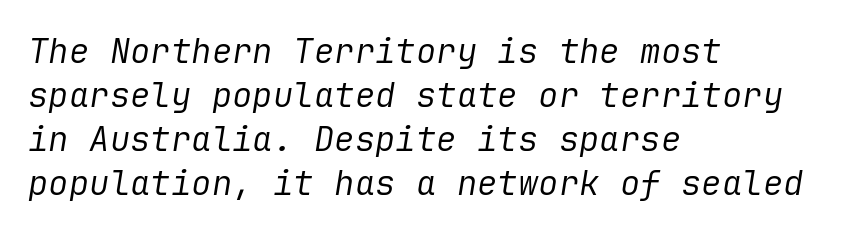
What's the leading like? Ordinary, nothing unusual. Unmarked baselines from the first word to the last. The compositor pushed each line to the left boundary. The letters are slanted; this is an italic face. Weight: in the light-to-regular range.
